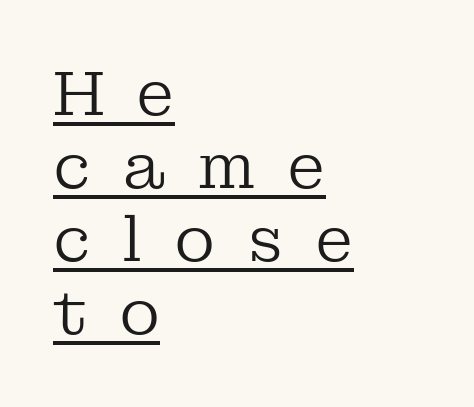
Layout note: lines flush left. What decoration does the sample have? An underline. The letters stand straight up with perfectly vertical stems. Proportional: the letters do not fall into vertical columns. Characters follow at a spacing far wider than the type designer built in. Examine the stroke ends and you'll spot serifs.
